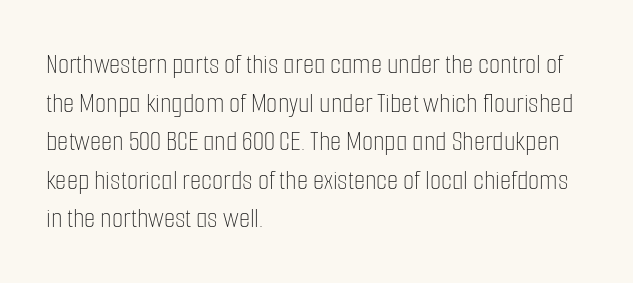
Q: Is the text bold? A: No.
Q: Is the text italic (slanted)? A: No, it is upright.
Q: Is the text underlined? A: No.
Q: How is the paragraph aligned? A: Left-aligned.
Q: Is the spacing between letters normal or unusually wide? A: Normal.
Q: Is the spacing between lines tight, normal or loose? A: Normal.
Q: Width (condensed, normal, or wide)? A: Condensed.
Q: Stroke contrast? A: Low.
Q: x-height? A: Medium.
Q: Monospaced? A: No.
